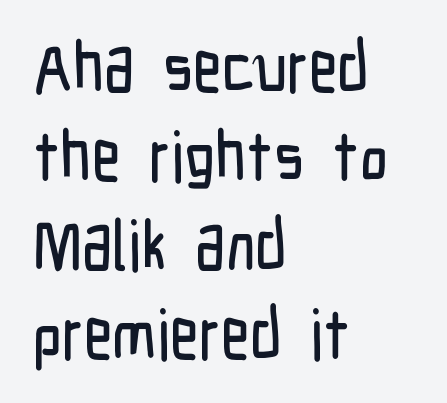
Leading: standard. Italic? Not at all — the glyphs are vertical. Every row of glyphs begins at an identical x-position on the left. This rendering employs a face without finishing strokes, i.e., a sans-serif.
